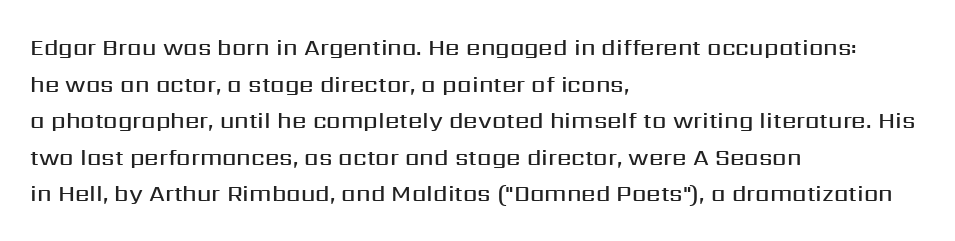
{"italic": "no", "bold": "semi", "underline": "no", "align": "left", "line_spacing": "normal", "line_spacing_ratio": 1.59, "letter_spacing": "normal", "letter_spacing_em": 0.0, "glyph_px": 23}
